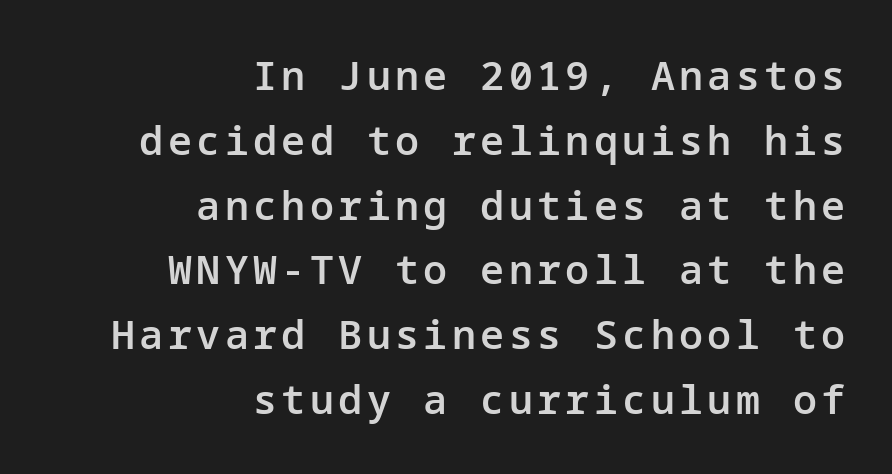
Q: Is the text bold? A: Semi-bold.
Q: Is the text italic (slanted)? A: No, it is upright.
Q: Is the typeface a serif or a sans-serif typeface? A: Sans-serif.
Q: Is the text underlined? A: No.
Q: How is the paragraph aligned? A: Right-aligned.
Q: Is the spacing between lines tight, normal or loose? A: Normal.
Q: Width (condensed, normal, or wide)? A: Normal.
Q: Stroke contrast? A: Low.
Q: x-height? A: Medium.
